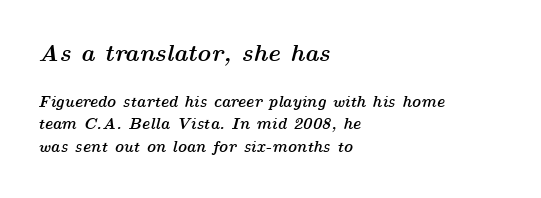
{"italic": "yes", "lean": "right", "slant_degrees": 14, "bold": "yes", "underline": "no", "align": "left", "line_spacing": "normal", "line_spacing_ratio": 1.43, "letter_spacing": "normal", "letter_spacing_em": 0.0, "larger_block": "first", "size_ratio": 1.5, "glyph_px": 24}
